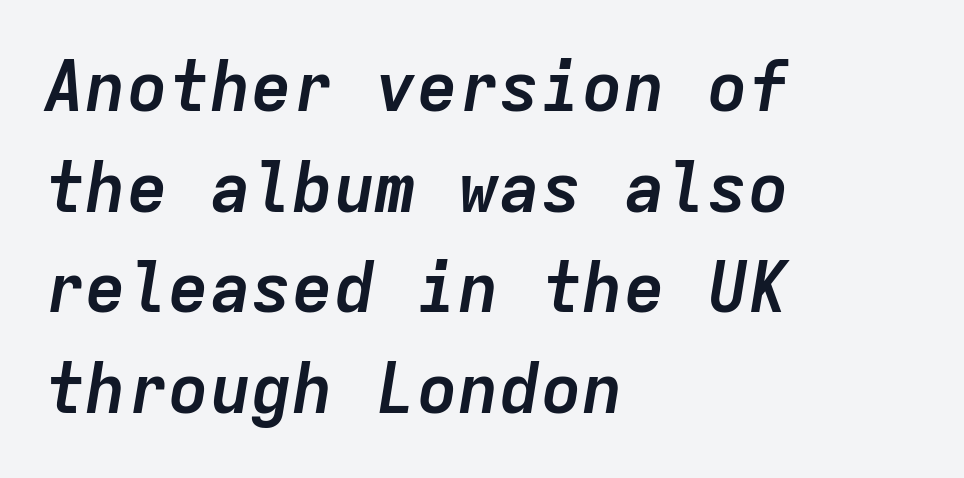
Q: Is the text bold? A: Yes.
Q: Is the text italic (slanted)? A: Yes, it leans right by about 9 degrees.
Q: Is the text underlined? A: No.
Q: How is the paragraph aligned? A: Left-aligned.
Q: Is the spacing between letters normal or unusually wide? A: Normal.
Q: Is the spacing between lines tight, normal or loose? A: Normal.
Q: Width (condensed, normal, or wide)? A: Normal.
Q: Stroke contrast? A: Low.
Q: x-height? A: Medium.
Q: Monospaced? A: Yes.
